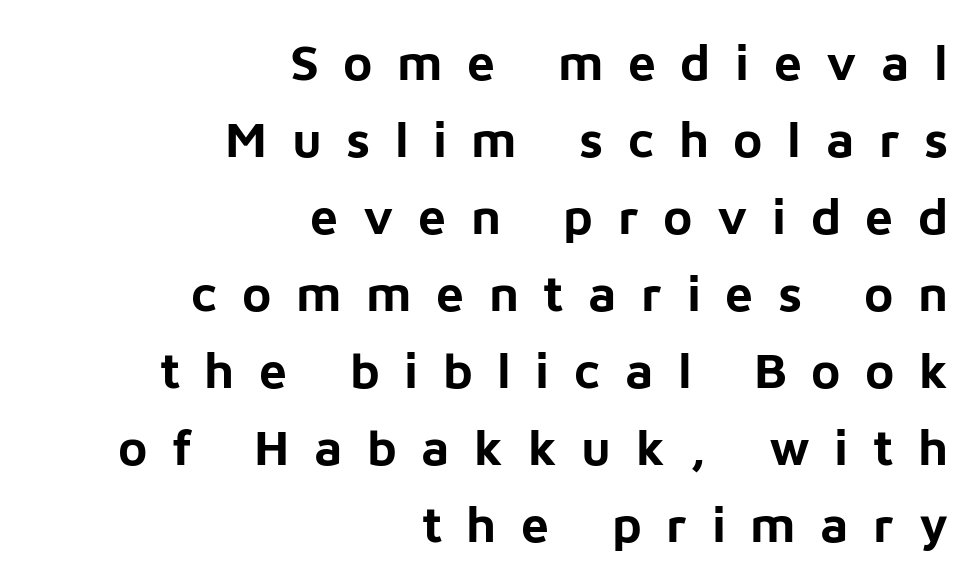
{"serif": "no", "italic": "no", "bold": "yes", "weight": "bold", "width": "normal", "stroke_contrast": "low", "x_height": "medium", "monospaced": "no", "underline": "no", "align": "right", "line_spacing": "normal", "line_spacing_ratio": 1.54, "letter_spacing": "wide", "letter_spacing_em": 0.49, "glyph_px": 50}
